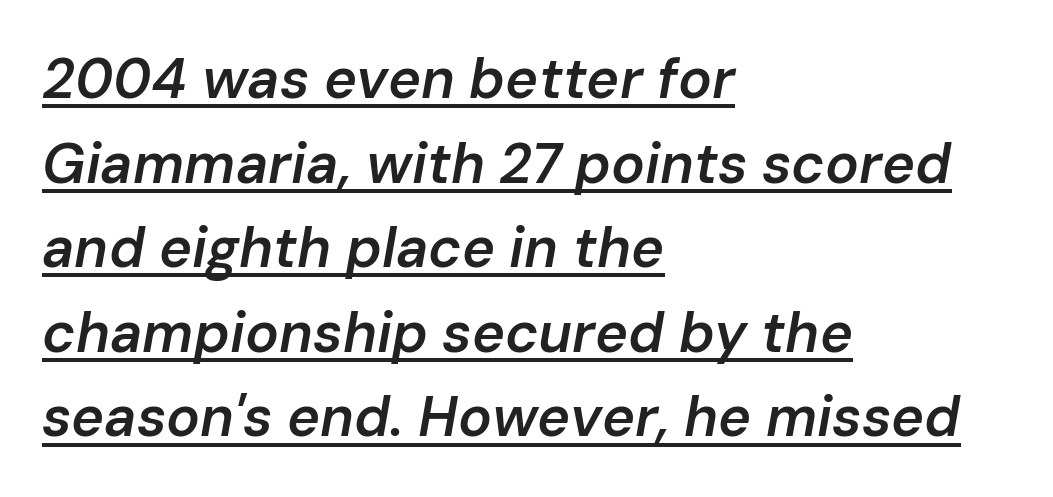
The image shows 56 px semibold type, italic (leaning right); set left-aligned, normal line spacing (1.51x), normal letter spacing, underlined; low stroke contrast and a medium x-height.
